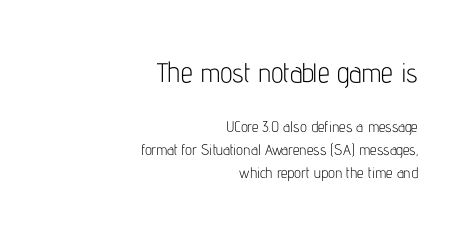
This rendering uses right alignment, leaving the left contour irregular. Leading matches the norm, producing a regular column. Typesetter's note — upper block bumped up in size, lower block left smaller. These glyphs show unthickened strokes, regular width or finer. The string is rendered with underlining switched off.
